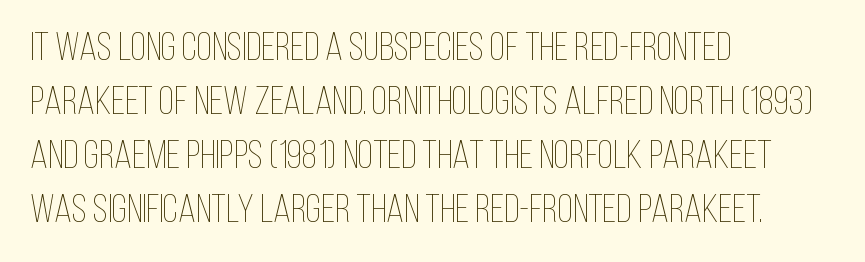
The line texture is even and compact thanks to regular tracking. The letters stand straight up with perfectly vertical stems. In terms of leading, this rendering sits right in the middle. Clear beneath every line of the passage. Stems here are at most as thick as an everyday book face. Proportional: the letters do not fall into vertical columns.
